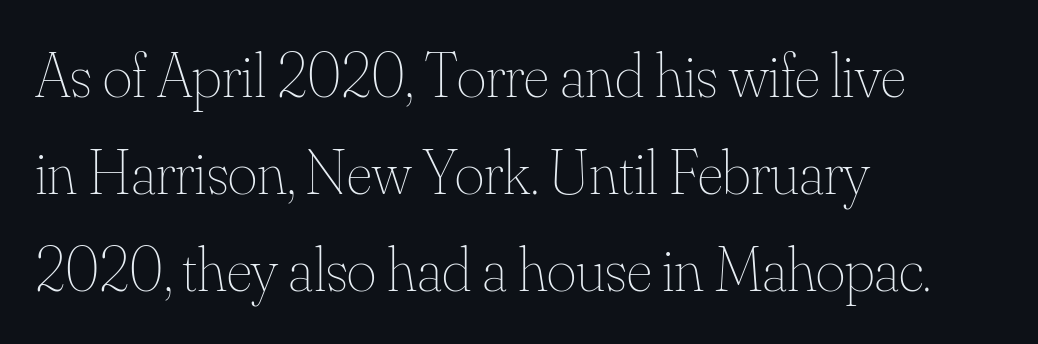
The image shows 63 px thin type, upright; set left-aligned, normal line spacing (1.54x), normal letter spacing, not underlined; medium stroke contrast and a small x-height.
